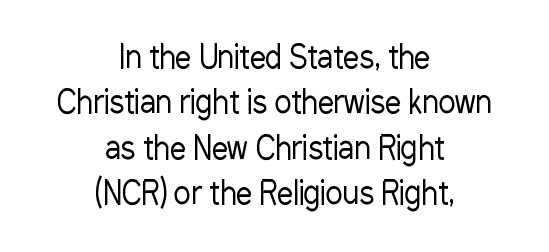
Q: Is the text bold? A: No.
Q: Is the text italic (slanted)? A: No, it is upright.
Q: Is the typeface a serif or a sans-serif typeface? A: Sans-serif.
Q: Is the text underlined? A: No.
Q: How is the paragraph aligned? A: Centered.
Q: Is the spacing between letters normal or unusually wide? A: Normal.
Q: Is the spacing between lines tight, normal or loose? A: Normal.
Q: Width (condensed, normal, or wide)? A: Condensed.
Q: Stroke contrast? A: Low.
Q: x-height? A: Medium.
Q: Monospaced? A: No.
